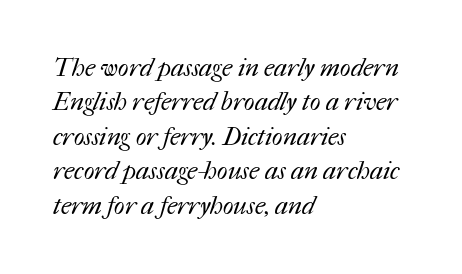
{"bold": "no", "underline": "no", "align": "left", "line_spacing": "normal", "line_spacing_ratio": 1.38, "letter_spacing": "normal", "letter_spacing_em": 0.0, "glyph_px": 25}
